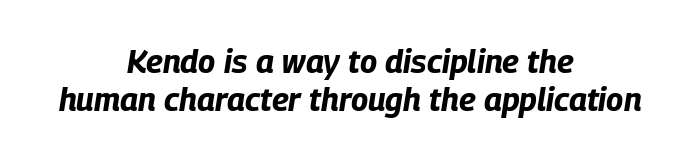
Q: Is the text bold? A: Yes.
Q: Is the text italic (slanted)? A: Yes, it leans right by about 9 degrees.
Q: Is the text underlined? A: No.
Q: How is the paragraph aligned? A: Centered.
Q: Is the spacing between letters normal or unusually wide? A: Normal.
Q: Width (condensed, normal, or wide)? A: Condensed.
Q: Stroke contrast? A: Low.
Q: x-height? A: Large.
Q: Monospaced? A: No.
